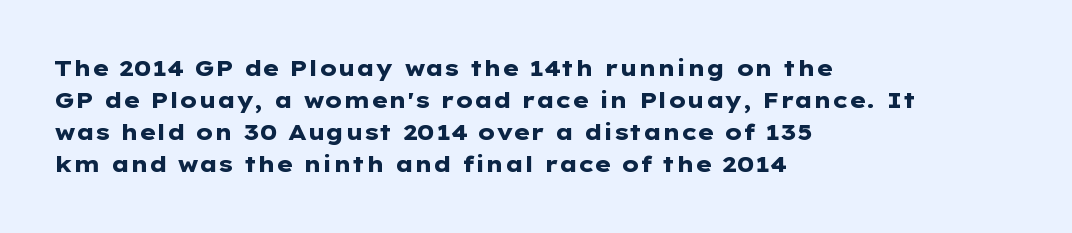
{"italic": "no", "bold": "yes", "underline": "no", "align": "left", "line_spacing": "normal", "line_spacing_ratio": 1.46, "letter_spacing": "normal", "letter_spacing_em": 0.0, "glyph_px": 22}
